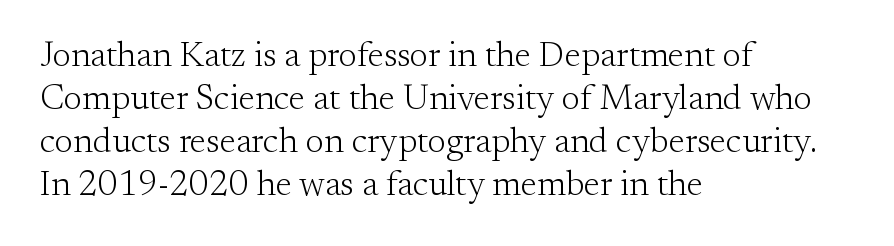
The image shows 35 px light serif type, upright; set left-aligned, line spacing 1.23x, normal letter spacing, not underlined; medium stroke contrast and a small x-height.
